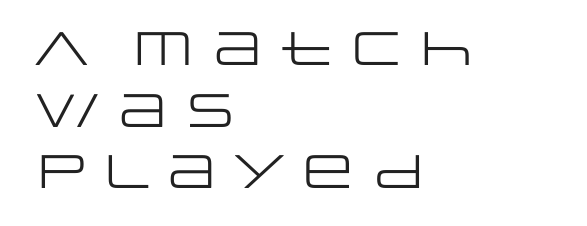
{"serif": "no", "italic": "no", "bold": "no", "weight": "regular", "width": "wide", "stroke_contrast": "low", "x_height": "large", "monospaced": "no", "underline": "no", "align": "left", "line_spacing": "normal", "line_spacing_ratio": 1.31, "letter_spacing": "normal", "letter_spacing_em": 0.0, "glyph_px": 47}
